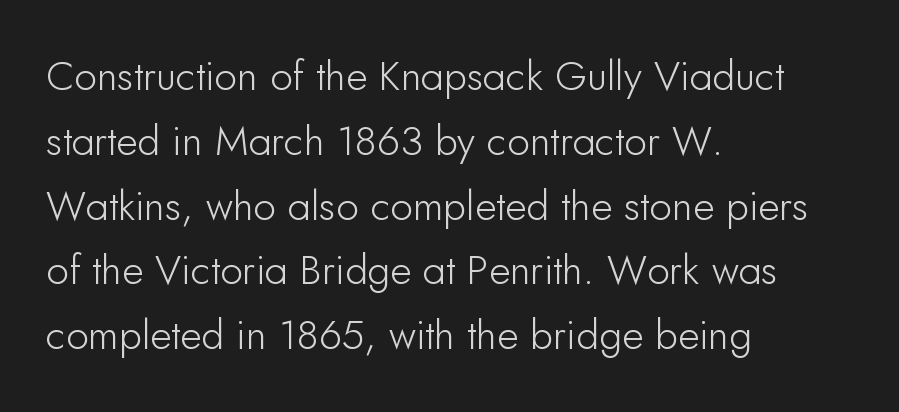
{"serif": "no", "italic": "no", "width": "normal", "stroke_contrast": "low", "x_height": "small", "monospaced": "no", "underline": "no", "align": "left", "line_spacing": "normal", "line_spacing_ratio": 1.58, "letter_spacing": "normal", "letter_spacing_em": 0.0, "glyph_px": 41}
